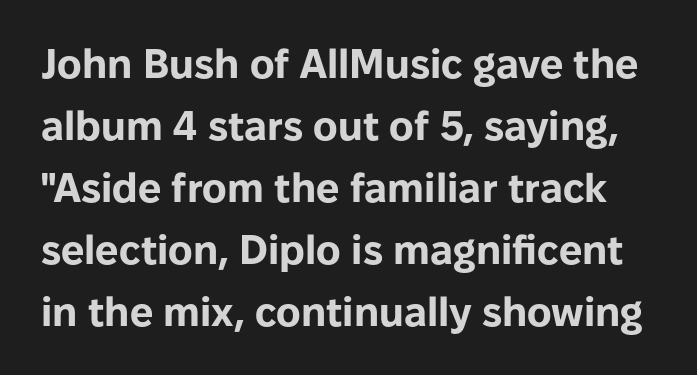
Q: Is the text bold? A: Yes.
Q: Is the text italic (slanted)? A: No, it is upright.
Q: Is the typeface a serif or a sans-serif typeface? A: Sans-serif.
Q: Is the text underlined? A: No.
Q: Is the spacing between letters normal or unusually wide? A: Normal.
Q: Is the spacing between lines tight, normal or loose? A: Normal.
Q: Width (condensed, normal, or wide)? A: Normal.
Q: Stroke contrast? A: Low.
Q: x-height? A: Medium.
Q: Monospaced? A: No.
